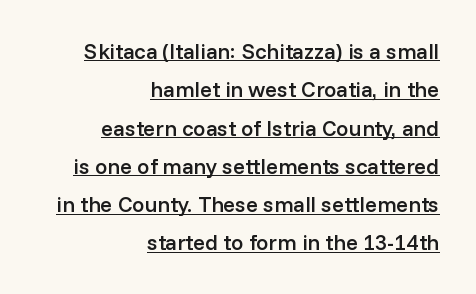
Q: Is the text bold? A: Semi-bold.
Q: Is the text italic (slanted)? A: No, it is upright.
Q: Is the text underlined? A: Yes.
Q: How is the paragraph aligned? A: Right-aligned.
Q: Is the spacing between letters normal or unusually wide? A: Normal.
